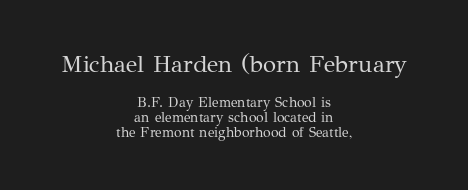
Between one letter and the next there's only the usual sliver of space. The paragraph has two soft edges and a firm central axis. Vertical spacing — tight. The font is comparable to plain body text, perhaps lighter. The specimen omits any rule beneath the text block's lines.
